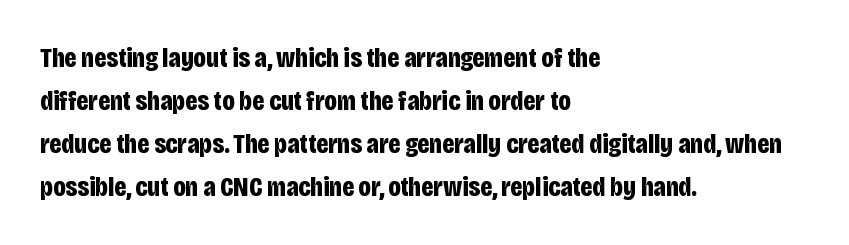
{"serif": "no", "italic": "no", "bold": "yes", "weight": "bold", "width": "condensed", "stroke_contrast": "low", "x_height": "large", "monospaced": "no", "underline": "no", "align": "left", "line_spacing": "normal", "line_spacing_ratio": 1.54, "letter_spacing": "normal", "letter_spacing_em": 0.0, "glyph_px": 28}
